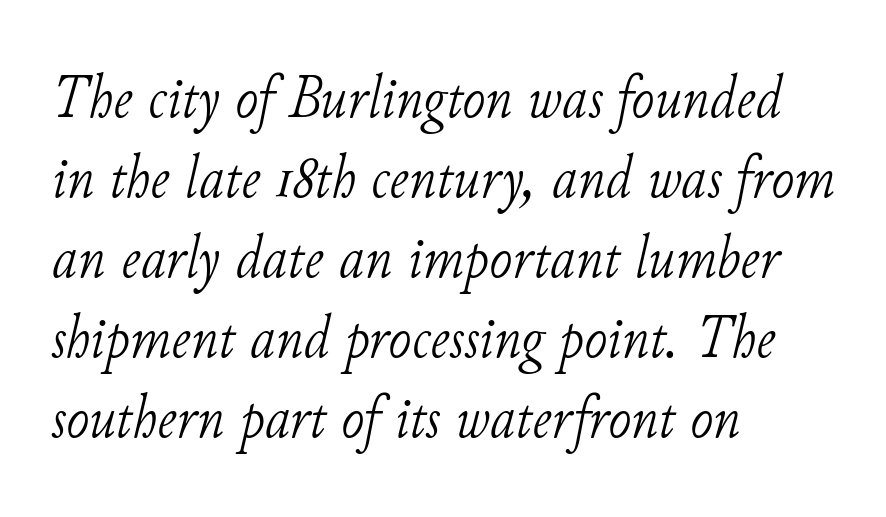
{"serif": "yes", "italic": "yes", "lean": "right", "slant_degrees": 11, "bold": "no", "weight": "light", "width": "normal", "stroke_contrast": "low", "x_height": "small", "monospaced": "no", "underline": "no", "align": "left", "line_spacing": "normal", "line_spacing_ratio": 1.29, "letter_spacing": "normal", "letter_spacing_em": 0.0, "glyph_px": 62}
